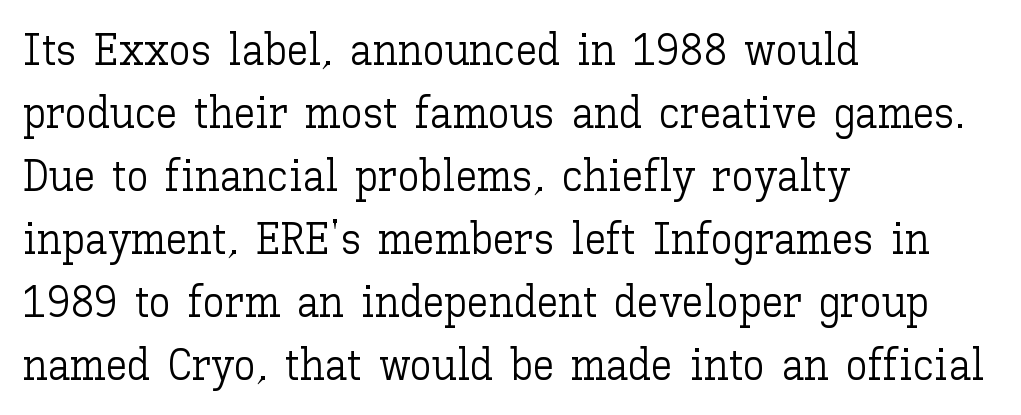
The zone under the glyphs is completely vacant. Quick note: interline space is typical. Default kerning and tracking; the words read as compact shapes. No letter is thick-stroked: the sample isn't bold. The paragraph has a hard left edge and a soft right edge. Varying glyph widths throughout — classic text-font behaviour.
